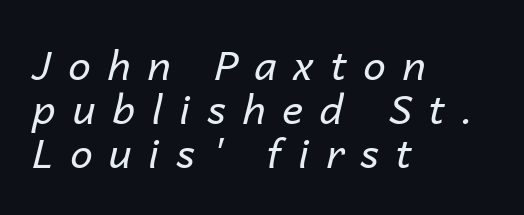
Q: Is the text bold? A: No.
Q: Is the text italic (slanted)? A: Yes, it leans right by about 14 degrees.
Q: Is the text underlined? A: No.
Q: How is the paragraph aligned? A: Left-aligned.
Q: Is the spacing between letters normal or unusually wide? A: Unusually wide.
Q: Is the spacing between lines tight, normal or loose? A: Tight.
Q: Width (condensed, normal, or wide)? A: Normal.
Q: Stroke contrast? A: Low.
Q: x-height? A: Medium.
Q: Monospaced? A: No.
